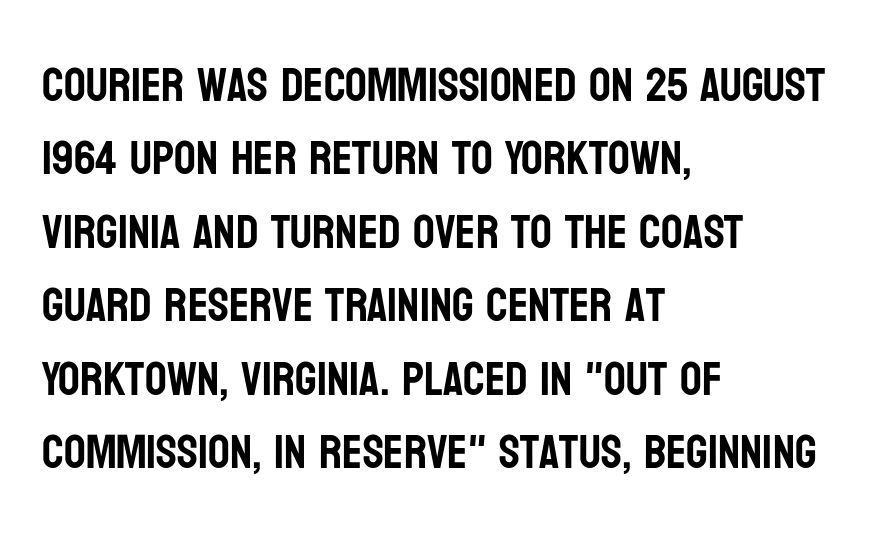
{"serif": "no", "italic": "no", "width": "condensed", "stroke_contrast": "low", "x_height": "large", "monospaced": "no", "underline": "no", "align": "left", "line_spacing": "normal", "line_spacing_ratio": 1.53, "letter_spacing": "normal", "letter_spacing_em": 0.0, "glyph_px": 48}
